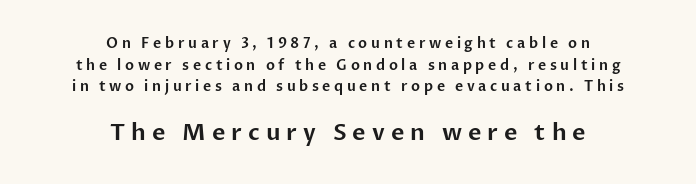
The image shows 23 px text type, upright; set centered, normal line spacing (1.54x), unusually wide letter spacing (+0.26 em), not underlined; the second (bottom) block is 1.64x larger.
